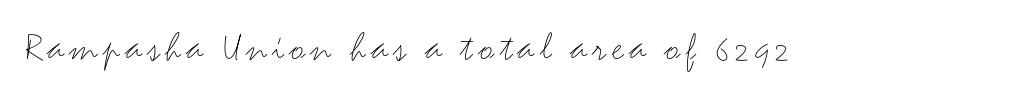
{"serif": "no", "bold": "no", "weight": "light", "width": "wide", "stroke_contrast": "medium", "x_height": "small", "monospaced": "no", "underline": "no", "glyph_px": 42}
